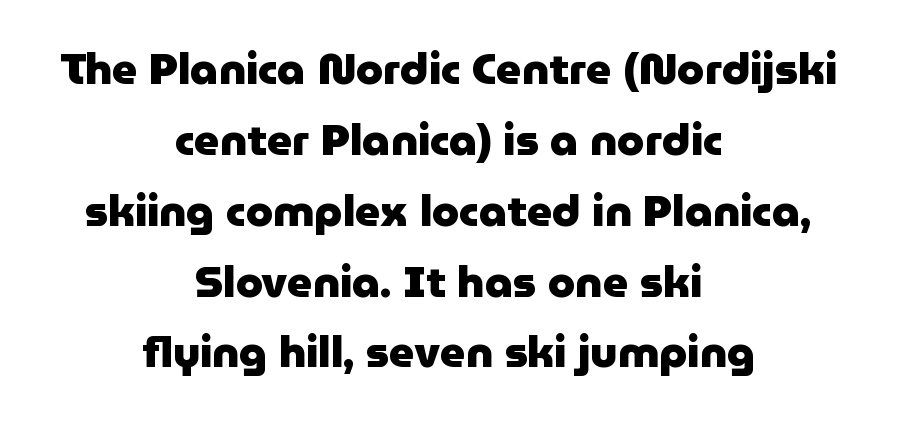
Q: Is the text bold? A: Yes.
Q: Is the text italic (slanted)? A: No, it is upright.
Q: Is the typeface a serif or a sans-serif typeface? A: Sans-serif.
Q: Is the text underlined? A: No.
Q: How is the paragraph aligned? A: Centered.
Q: Is the spacing between letters normal or unusually wide? A: Normal.
Q: Is the spacing between lines tight, normal or loose? A: Normal.
Q: Width (condensed, normal, or wide)? A: Normal.
Q: Stroke contrast? A: Low.
Q: x-height? A: Medium.
Q: Monospaced? A: No.
